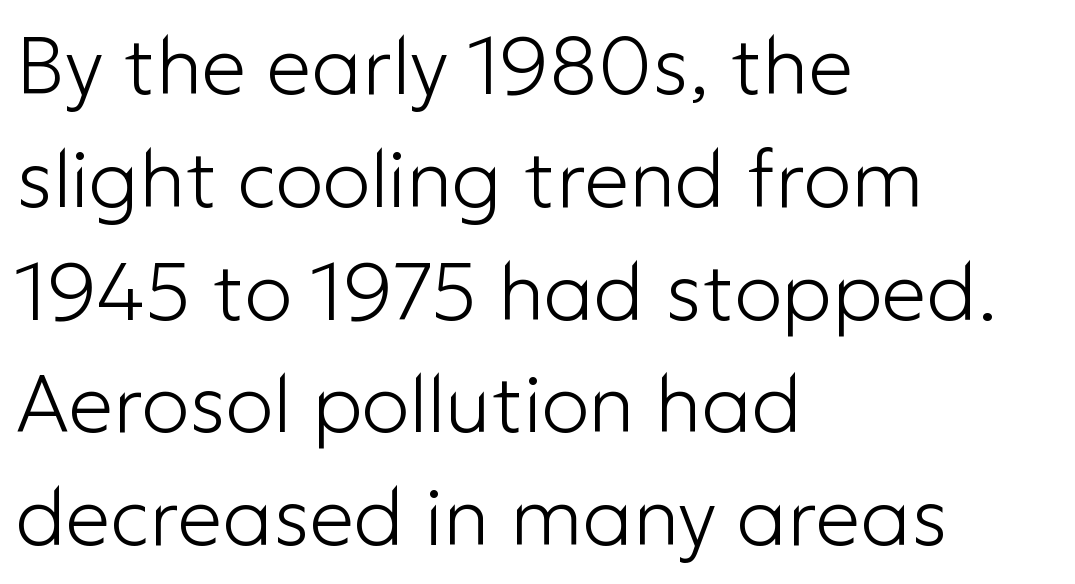
Letters rest on an invisible, unmarked baseline. A normal amount of white space separates one row of letters from the next. Caption: standard tracking, unaltered. Heaviness? Minimal to ordinary, like unemphasized prose. The axis of the letterforms is exactly vertical.
